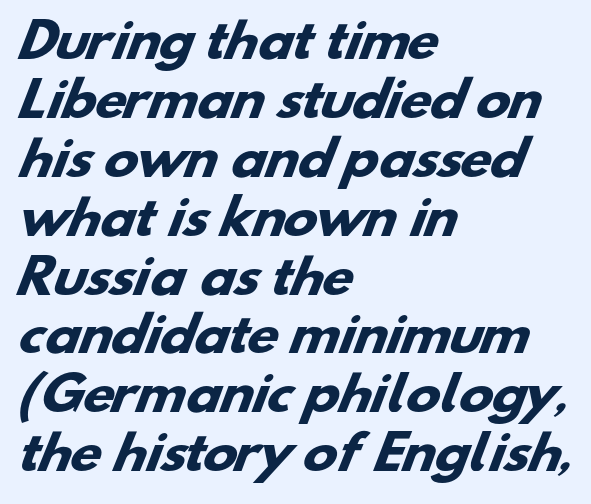
{"serif": "no", "bold": "yes", "weight": "heavy", "width": "wide", "stroke_contrast": "low", "x_height": "small", "monospaced": "no", "underline": "no", "align": "left", "line_spacing": "normal", "line_spacing_ratio": 1.28, "letter_spacing": "normal", "letter_spacing_em": 0.0, "glyph_px": 46}
